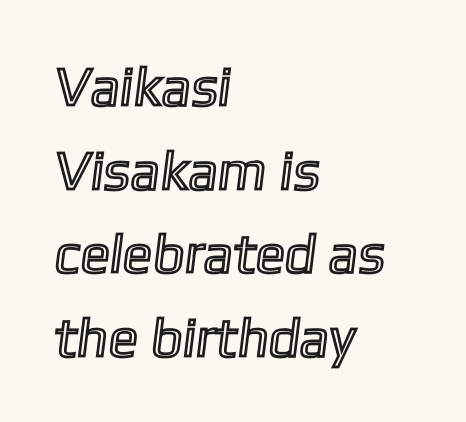
The image shows 55 px text type; set left-aligned, normal line spacing (1.52x), normal letter spacing, not underlined; a medium x-height.
